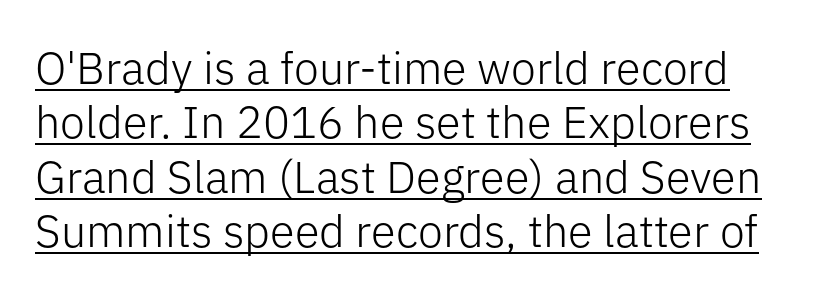
The rendering uses natural spacing where letterforms have individual widths. The weight would be labelled regular, book, light, or lighter still. Quick note: not italic, upright. Are there feet on the stems? There aren't — it's a sans. Observe the ordinary spacing: letters are neighbours, not strangers.
